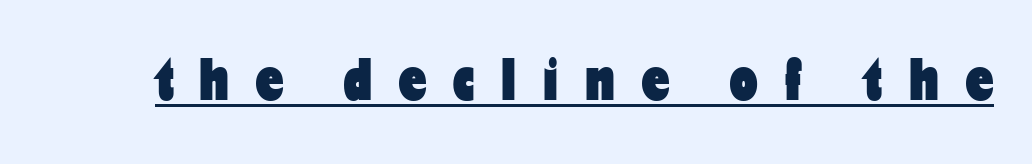
{"serif": "no", "italic": "no", "bold": "yes", "weight": "heavy", "width": "condensed", "stroke_contrast": "low", "x_height": "medium", "monospaced": "no", "underline": "yes", "letter_spacing": "wide", "letter_spacing_em": 0.44, "glyph_px": 61}
